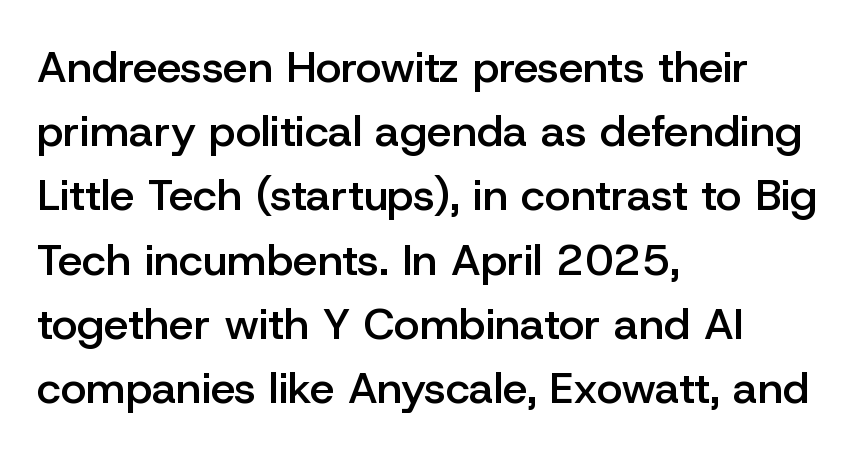
Here the designer chose a conventional face with non-uniform glyph widths. A typesetter would mark this as roman, not italic. The words here are not underlined. Weight check: semibold — heavier than regular, not quite bold. Words appear dense and cohesive because spacing is normal. Compared with typical paragraphs, the rows here are spaced about the same.
